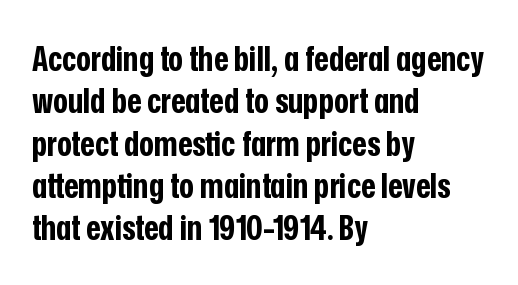
The image shows 35 px bold, condensed sans-serif type, upright; set left-aligned, line spacing 1.21x, normal letter spacing, not underlined; low stroke contrast and a medium x-height.
